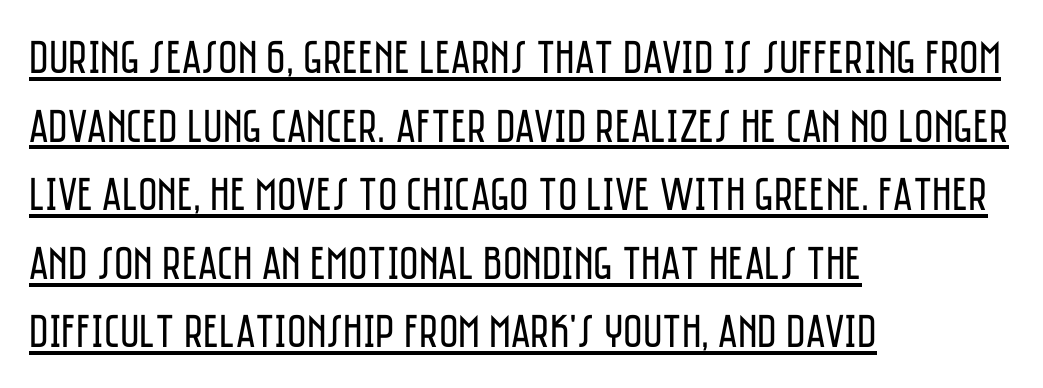
Compared with undecorated copy, this sample adds a rule below the words. The lines in this sample share a left origin and differ only in where they stop. A quiet, ordinary-to-light weight characterises the typeface. Grotesque or geometric, the face here clearly has no serifs. Varying glyph widths throughout — classic text-font behaviour.
